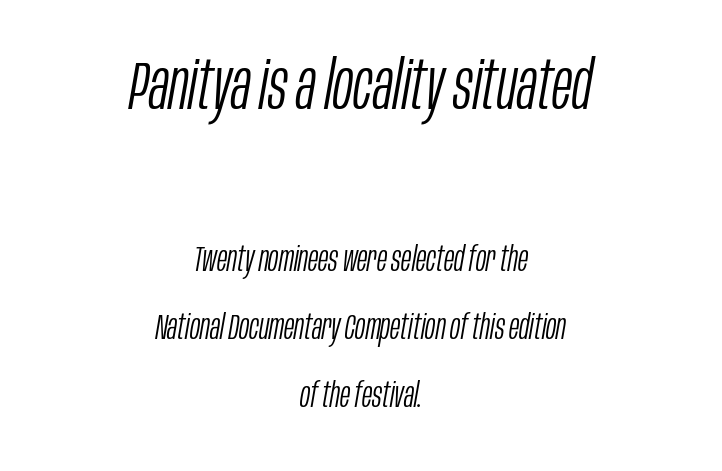
The image shows 67 px light, condensed type, italic (leaning right); set centered, loose line spacing (2.0x), normal letter spacing, not underlined; the first (top) block is 1.97x larger; low stroke contrast and a large x-height.
